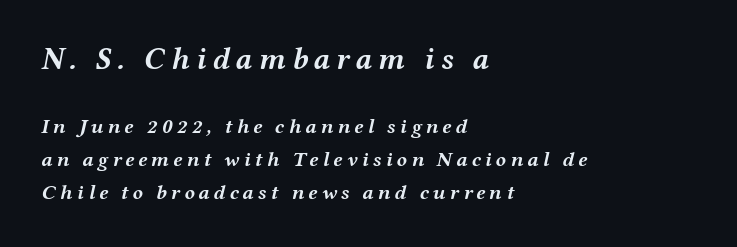
Each line starts at the same left margin while the right side varies. Does the lettering tilt? It does — this is italic. Here the designer chose a conventional face with non-uniform glyph widths. If you squint, the top block still reads clearly — it's the larger of the two. The passage shown stacks its lines at a standard gap. Honestly, the letter spacing is so wide it's the main thing you notice.
